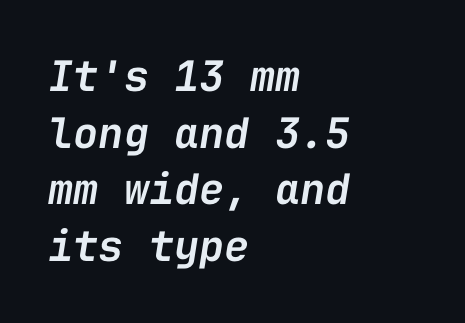
The image shows 42 px semibold type, italic (leaning right), monospaced; set left-aligned, normal line spacing (1.35x), normal letter spacing, not underlined; low stroke contrast and a medium x-height.
